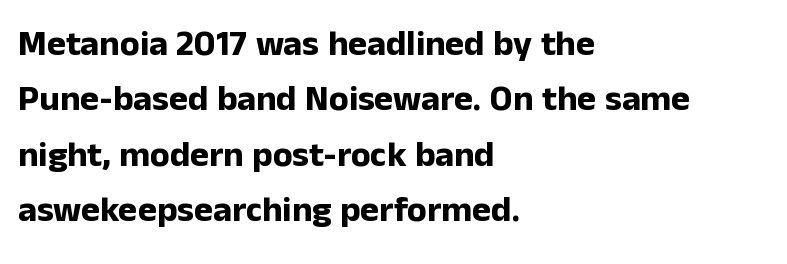
The image shows 36 px bold sans-serif type, upright; set left-aligned, normal line spacing (1.54x), normal letter spacing, not underlined; low stroke contrast and a medium x-height.
